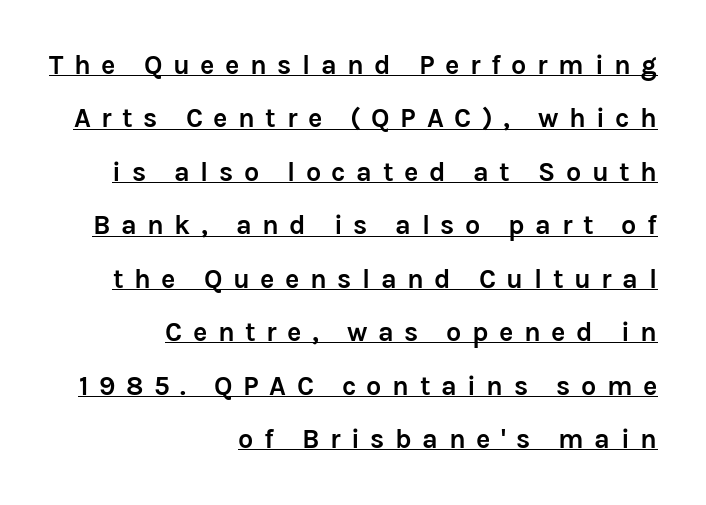
This is the regular roman posture of the typeface. These lines are set flush right with a ragged left edge. The face used here appears with an underline applied. Loosely led — the rows are spread out. Is the letter spacing exaggerated? Yes — the characters are pushed far apart. Heavy, bold letterforms.
